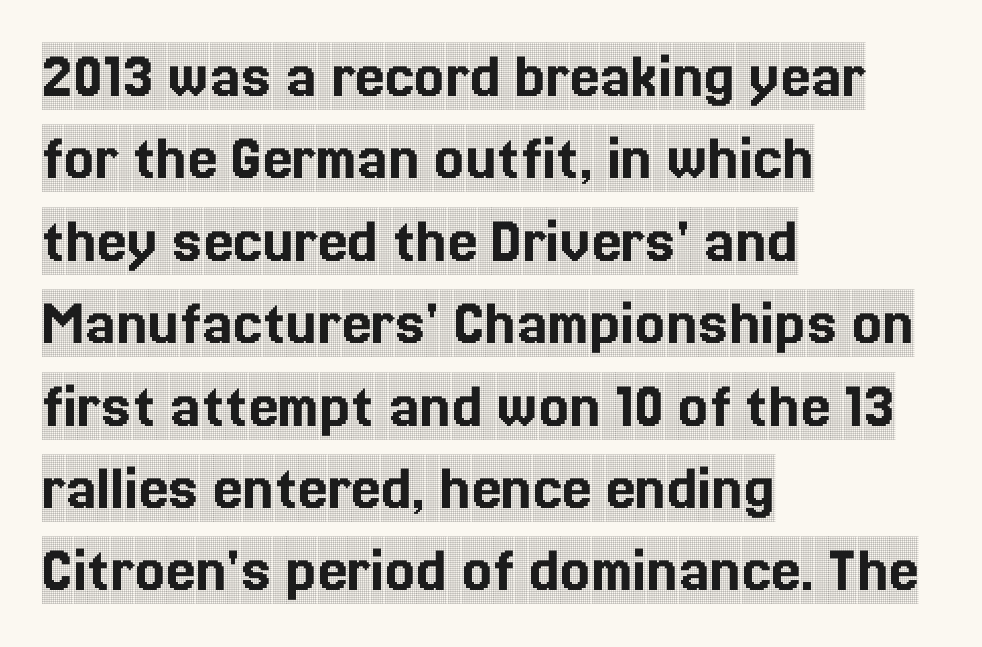
{"serif": "yes", "italic": "no", "width": "condensed", "x_height": "large", "monospaced": "no", "underline": "no", "align": "left", "line_spacing_ratio": 1.23, "letter_spacing": "normal", "letter_spacing_em": 0.0, "glyph_px": 67}
